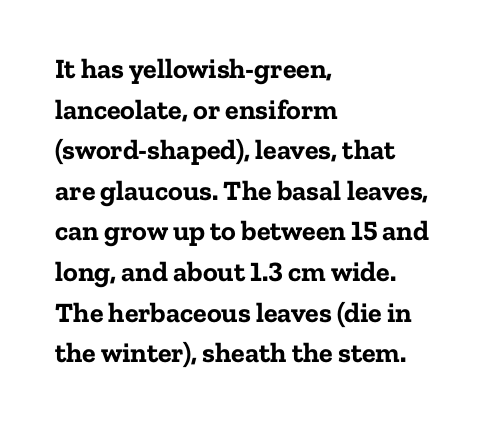
{"serif": "yes", "italic": "no", "bold": "yes", "weight": "bold", "width": "normal", "stroke_contrast": "low", "x_height": "medium", "monospaced": "no", "underline": "no", "align": "left", "line_spacing": "normal", "line_spacing_ratio": 1.45, "letter_spacing": "normal", "letter_spacing_em": 0.0, "glyph_px": 28}
